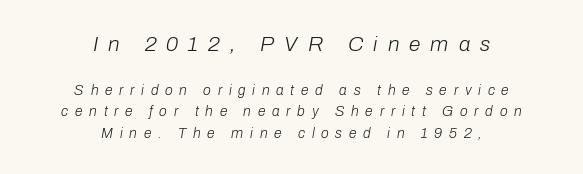
{"italic": "yes", "lean": "right", "slant_degrees": 10, "bold": "no", "underline": "no", "align": "center", "line_spacing": "normal", "line_spacing_ratio": 1.56, "letter_spacing": "wide", "letter_spacing_em": 0.48, "larger_block": "first", "size_ratio": 1.5, "glyph_px": 21}
